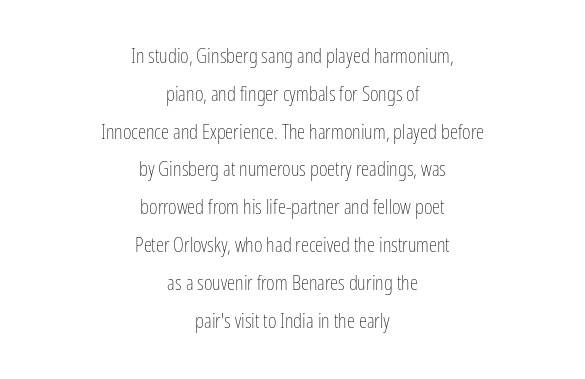
In terms of letterspacing, this is plain default setting. The typesetter chose a symmetrical, centered arrangement here. Quick note: underline off. These glyphs show unthickened strokes, regular width or finer. A typesetter would mark this as roman, not italic.
